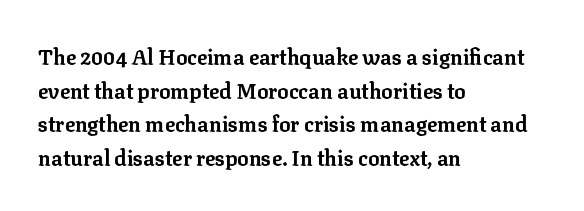
This sample uses plain, unmodified letter spacing. The lines are quadded left. If you measured baseline to baseline, you'd find a middling distance. A dark, heavy texture on the line: the type is bold. Unmarked baselines from the first word to the last.
